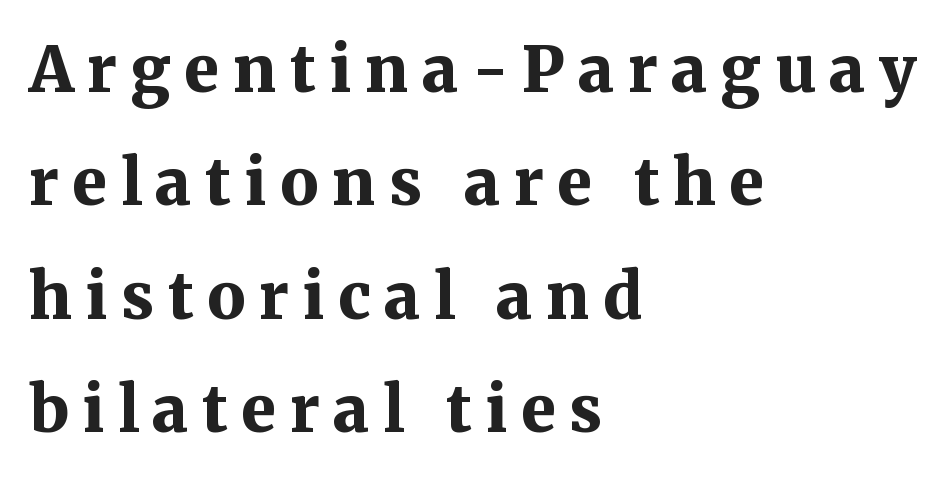
The image shows 64 px bold serif type, upright; set left-aligned, line spacing 1.77x, unusually wide letter spacing (+0.21 em), not underlined; medium stroke contrast and a medium x-height.
